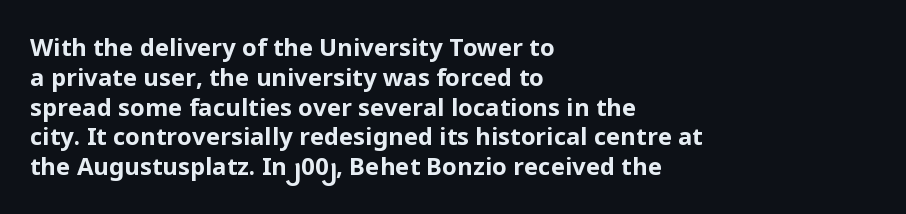
Every character sits straight up, as roman type does. This rendering uses left alignment, leaving the right contour irregular. Letters rest on an invisible, unmarked baseline. The passage shown has conventional tracking throughout. Pretty heavy lettering here — definitely bold.
